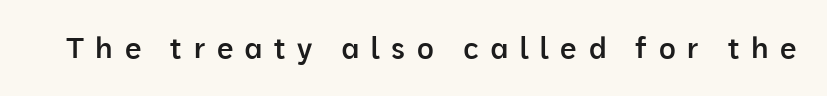
Strokes here are thickened, but only to semibold level. Style check: upright. Does the type have serifs? No, each stem ends abruptly. Glyph-to-glyph distance is far greater than everyday printed text. This sample has the flowing, uneven cadence of proportional lettering. Letters rest on an invisible, unmarked baseline.
